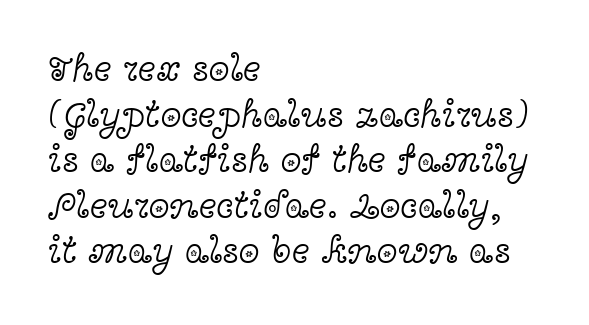
When letters stand straight like this, we call the style roman or upright. Just letters on the line, the space beneath them empty. These lines are rendered in a variable-pitch font. The rendering keeps characters at their native spacing. Does the type have serifs? Yes, each stem ends in a small foot.
